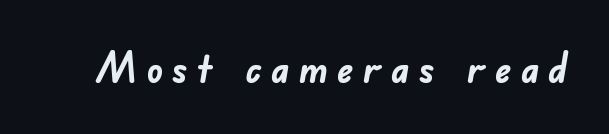
Q: Is the text bold? A: Yes.
Q: Is the typeface a serif or a sans-serif typeface? A: Sans-serif.
Q: Is the text underlined? A: No.
Q: Is the spacing between letters normal or unusually wide? A: Unusually wide.
Q: Width (condensed, normal, or wide)? A: Normal.
Q: Stroke contrast? A: Low.
Q: x-height? A: Small.
Q: Monospaced? A: No.
